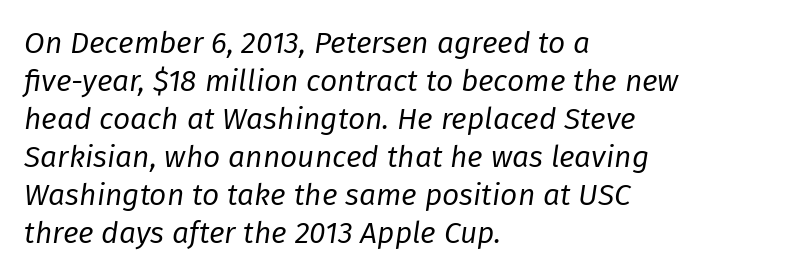
These glyphs show unthickened strokes, regular width or finer. Just letters on the line, the space beneath them empty. Is there much room between lines? A standard amount, neither cramped nor airy. The rendering anchors every line to the left-hand side. Glyph-to-glyph distance matches everyday printed text. Proportional: the letters do not fall into vertical columns.
